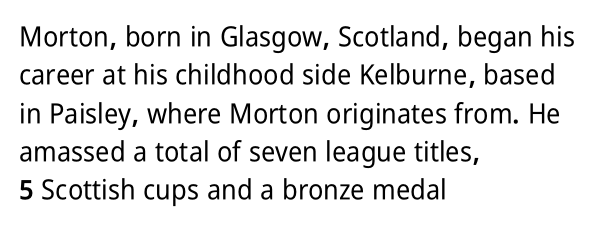
The image shows 28 px condensed sans-serif type, upright; set left-aligned, normal line spacing (1.37x), normal letter spacing, not underlined; low stroke contrast and a medium x-height.
